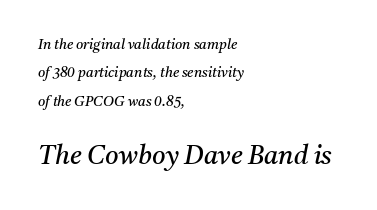
{"italic": "yes", "lean": "right", "slant_degrees": 11, "bold": "no", "underline": "no", "align": "left", "line_spacing": "loose", "line_spacing_ratio": 2.03, "letter_spacing": "normal", "letter_spacing_em": 0.0, "larger_block": "second", "size_ratio": 1.86, "glyph_px": 26}
